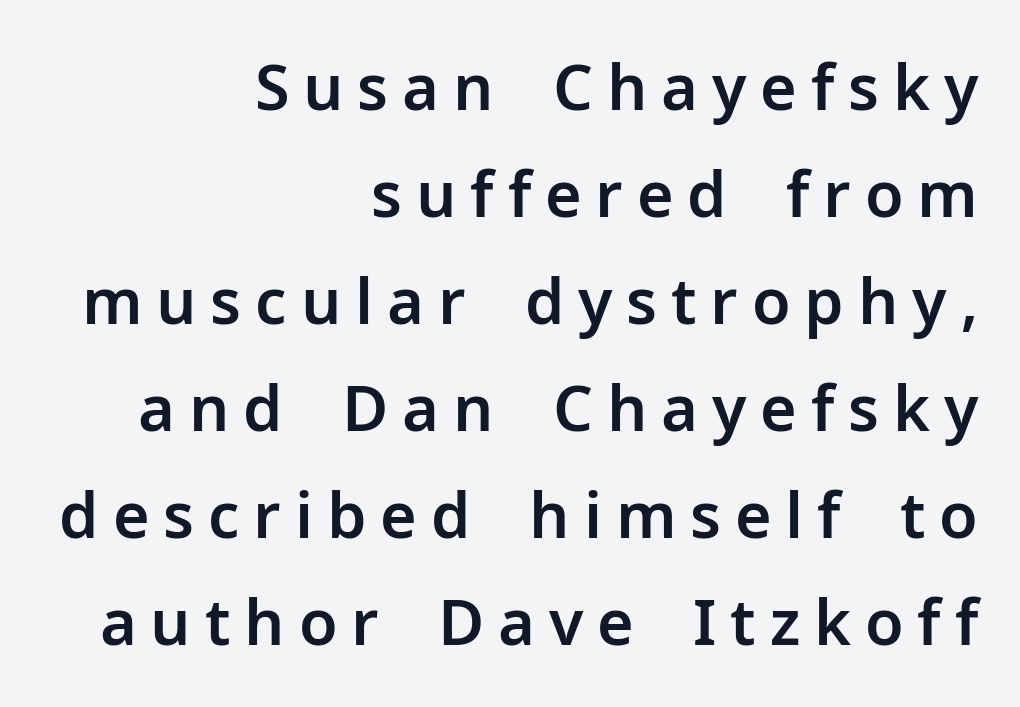
Underline: absent. The rendering anchors every line to the right-hand side. The space between consecutive lines is moderate. A typesetter would call this heavily tracked-out type. Is this a fixed-width face? No — the glyphs have proportional, varying widths. This sample uses a sans-serif face.
